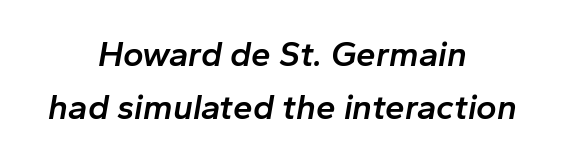
What stands out about the letter spacing? Nothing — it is the standard amount. The text carries the slant typical of an italic or oblique font. Here the designer chose a conventional face with non-uniform glyph widths. These words are printed semibold, heavier than regular yet not bold. Unmarked baselines from the first word to the last. The paragraph has two soft edges and a firm central axis.
